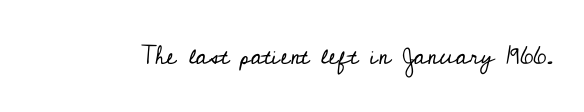
Q: Is the text bold? A: No.
Q: Is the text italic (slanted)? A: Yes.
Q: Is the text underlined? A: No.
Q: Is the spacing between letters normal or unusually wide? A: Normal.
